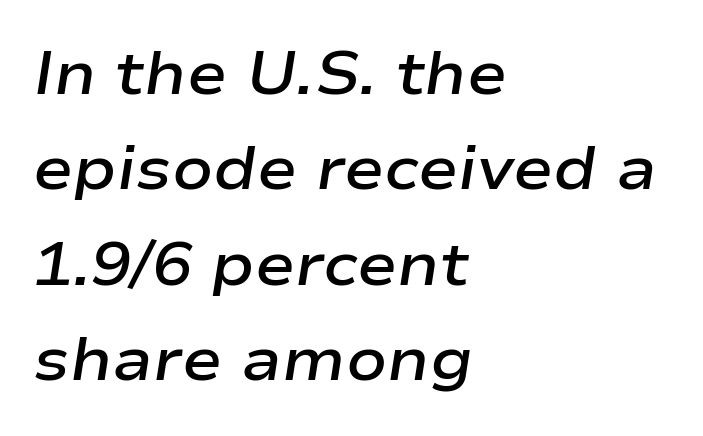
The block of text has a typical density, with ordinary space between rows. A typesetter would call this zero additional tracking. If you drew a line through each stem, it would be angled. Set as a demibold, roughly 600 on the weight scale. Leftover space on each line is placed entirely after the last word. Here the designer chose a conventional face with non-uniform glyph widths.
